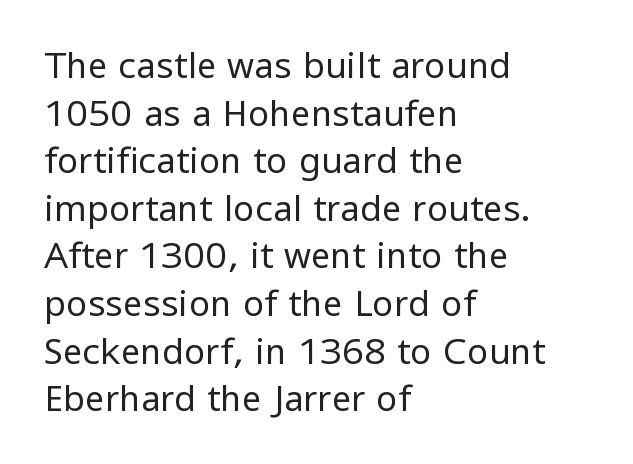
Q: Is the text bold? A: No.
Q: Is the text italic (slanted)? A: No, it is upright.
Q: Is the typeface a serif or a sans-serif typeface? A: Sans-serif.
Q: Is the text underlined? A: No.
Q: How is the paragraph aligned? A: Left-aligned.
Q: Is the spacing between letters normal or unusually wide? A: Normal.
Q: Is the spacing between lines tight, normal or loose? A: Normal.
Q: Width (condensed, normal, or wide)? A: Normal.
Q: Stroke contrast? A: Low.
Q: x-height? A: Medium.
Q: Monospaced? A: No.
